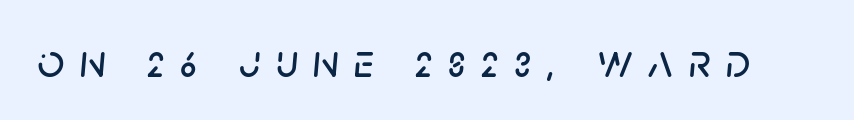
{"italic": "yes", "lean": "right", "slant_degrees": 5, "width": "normal", "stroke_contrast": "low", "x_height": "large", "monospaced": "no", "underline": "no", "letter_spacing": "wide", "letter_spacing_em": 0.33, "glyph_px": 47}
